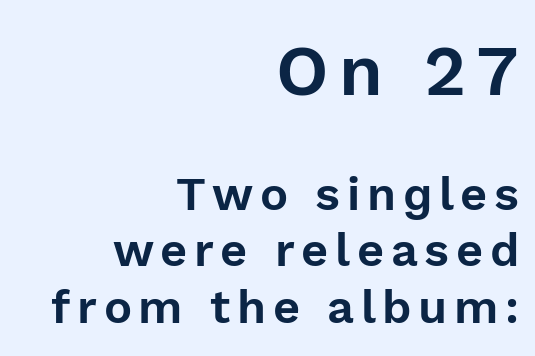
Q: Is the text italic (slanted)? A: No, it is upright.
Q: Is the typeface a serif or a sans-serif typeface? A: Sans-serif.
Q: Is the text underlined? A: No.
Q: How is the paragraph aligned? A: Right-aligned.
Q: Which block of text is set in a larger size, the first (top) or the second (bottom)? A: The first (top) one.
Q: Width (condensed, normal, or wide)? A: Normal.
Q: x-height? A: Medium.
Q: Monospaced? A: No.
